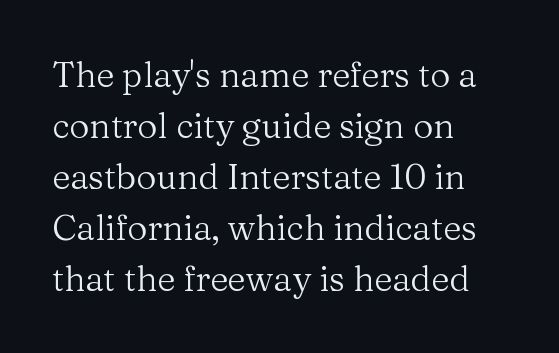
{"serif": "yes", "italic": "no", "bold": "no", "weight": "regular", "width": "normal", "stroke_contrast": "medium", "x_height": "medium", "monospaced": "no", "underline": "no", "align": "left", "line_spacing": "normal", "line_spacing_ratio": 1.46, "letter_spacing": "normal", "letter_spacing_em": 0.0, "glyph_px": 35}
